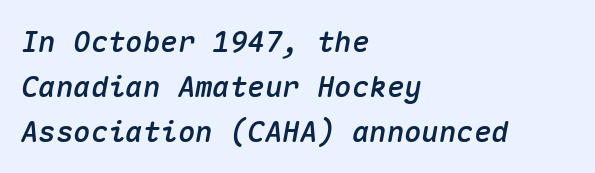
Q: Is the text italic (slanted)? A: Yes, it leans right by about 10 degrees.
Q: Is the text underlined? A: No.
Q: How is the paragraph aligned? A: Left-aligned.
Q: Is the spacing between letters normal or unusually wide? A: Normal.
Q: Is the spacing between lines tight, normal or loose? A: Normal.
Q: Width (condensed, normal, or wide)? A: Normal.
Q: Stroke contrast? A: Medium.
Q: x-height? A: Medium.
Q: Monospaced? A: Yes.
